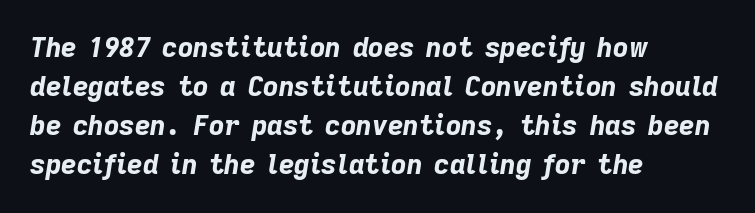
The image shows 27 px bold type, italic (leaning right); set left-aligned, normal line spacing (1.45x), normal letter spacing, not underlined.
